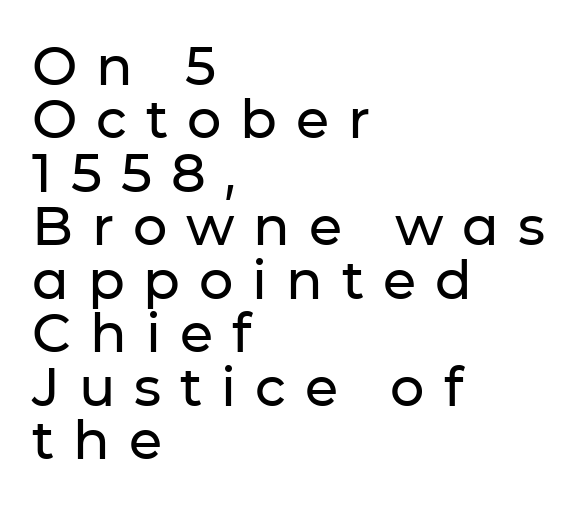
{"serif": "no", "italic": "no", "width": "normal", "stroke_contrast": "low", "x_height": "medium", "monospaced": "no", "underline": "no", "align": "left", "line_spacing": "tight", "line_spacing_ratio": 0.99, "letter_spacing": "wide", "letter_spacing_em": 0.35, "glyph_px": 54}
